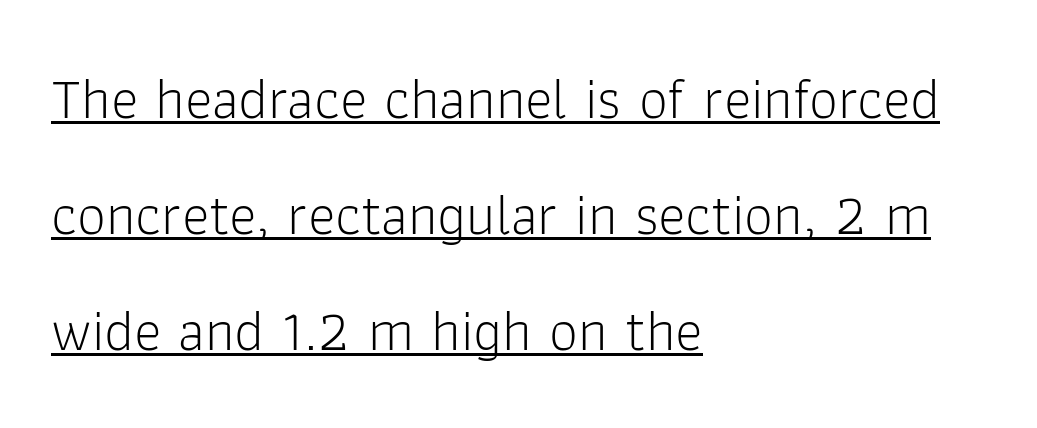
{"serif": "no", "italic": "no", "bold": "no", "weight": "light", "width": "normal", "stroke_contrast": "low", "x_height": "medium", "monospaced": "no", "underline": "yes", "align": "left", "line_spacing": "loose", "line_spacing_ratio": 2.0, "letter_spacing": "normal", "letter_spacing_em": 0.0, "glyph_px": 58}
